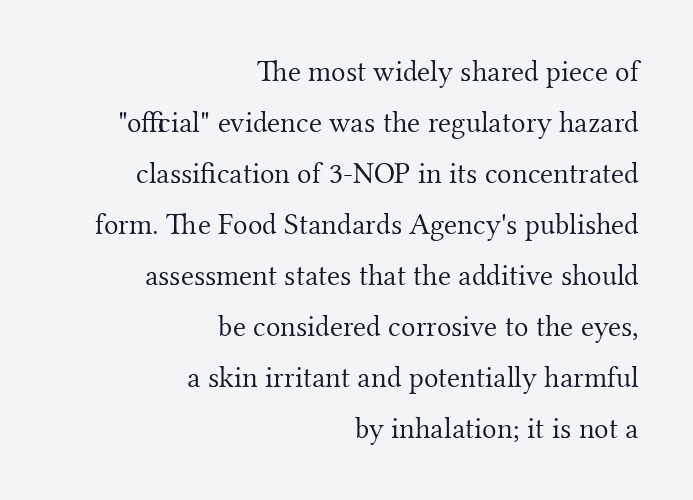
Students, note that the glyphs here touch the page at normal intervals. Is there any slant? The stems are plumb. Nothing heavy about these letters — not bold at all. The typesetter chose a ragged-left arrangement here. Each new line begins a customary step beneath the previous one. Character widths vary here, with narrow letters taking less room than wide ones.
